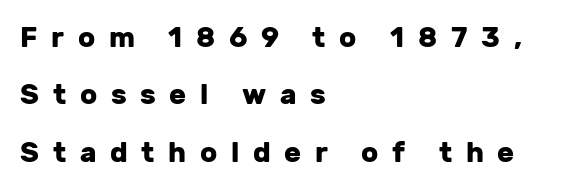
The sample has been set heavy, in full bold. Leftover space on each line is placed entirely after the last word. Think of a printed novel: that variable character pitch is what you see here. The type is letterspaced generously, with wide tracking. It's the straight-up-and-down kind of type. These lines stand farther apart than default settings would place them.
